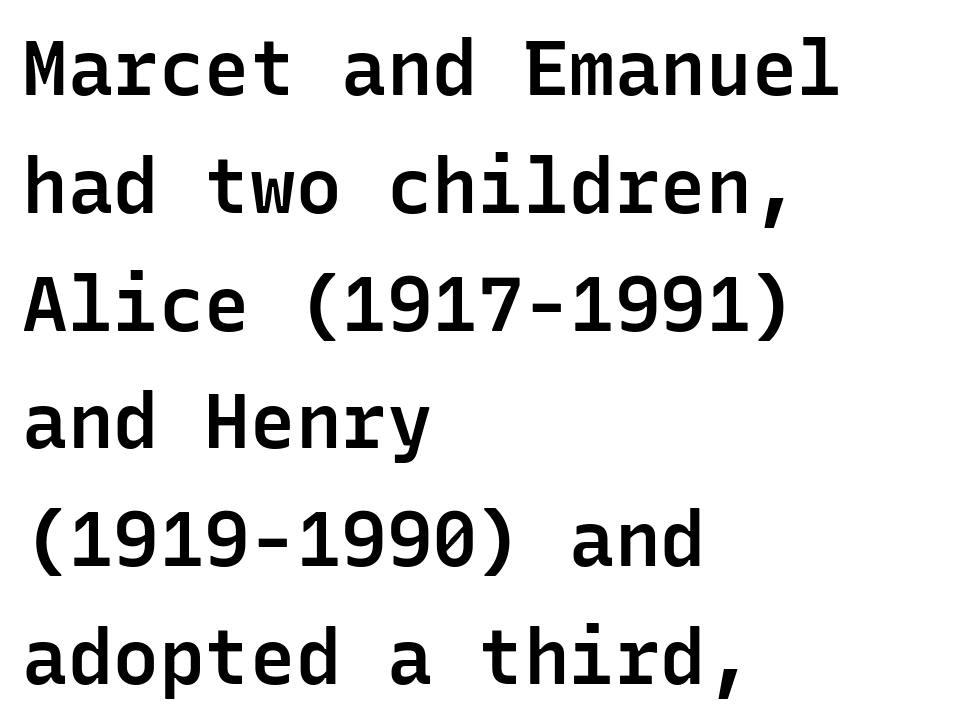
No extra tracking has been applied to these lines. These lines carry some extra weight — a demibold, not a full bold. Rule under the text: the space is simply empty. Upright lettering throughout.
